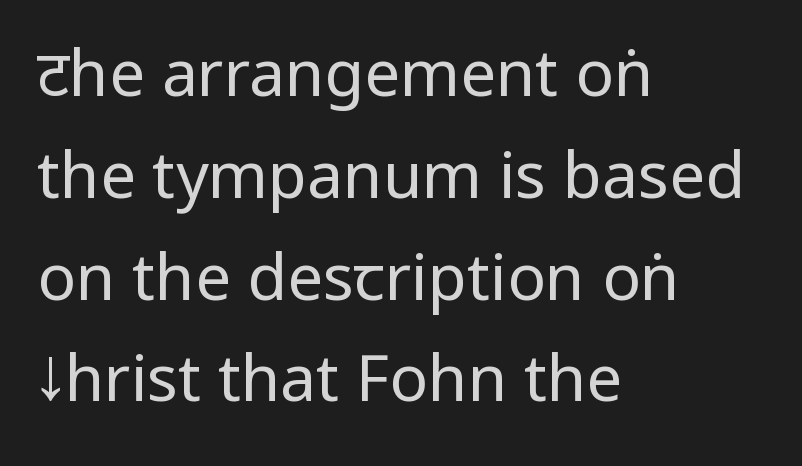
Q: Is the text bold? A: No.
Q: Is the text italic (slanted)? A: No, it is upright.
Q: Is the typeface a serif or a sans-serif typeface? A: Sans-serif.
Q: Is the text underlined? A: No.
Q: How is the paragraph aligned? A: Left-aligned.
Q: Is the spacing between letters normal or unusually wide? A: Normal.
Q: Is the spacing between lines tight, normal or loose? A: Normal.
Q: Width (condensed, normal, or wide)? A: Condensed.
Q: Stroke contrast? A: Low.
Q: x-height? A: Large.
Q: Monospaced? A: No.
